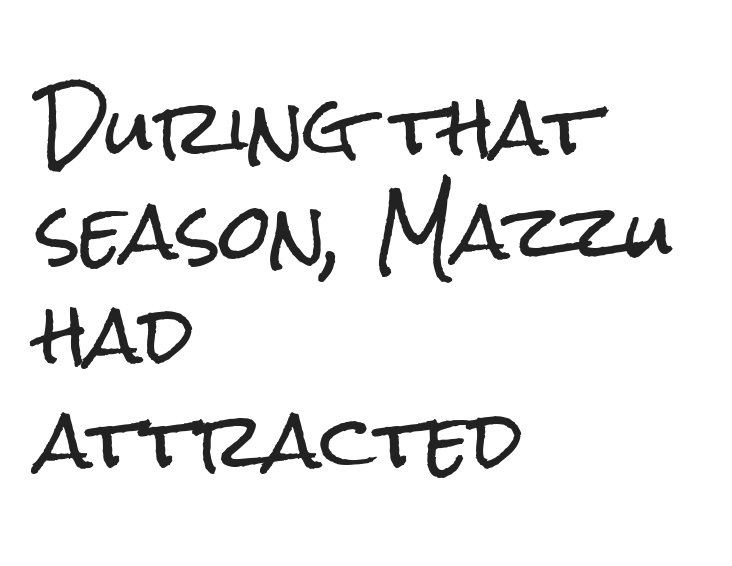
The image shows 75 px condensed sans-serif type, upright; set left-aligned, normal line spacing (1.39x), normal letter spacing, not underlined; low stroke contrast and a medium x-height.
